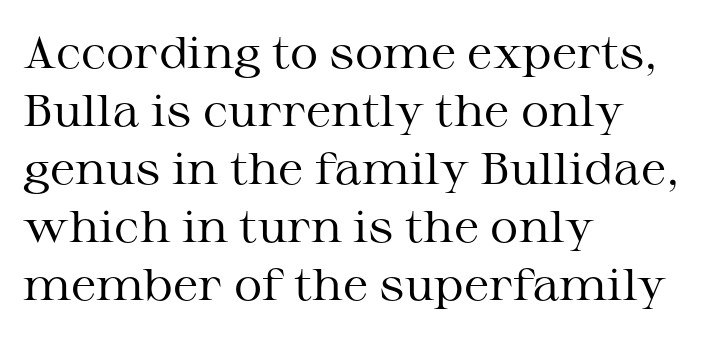
You can tell it's not italic because the verticals are truly vertical. The rendering uses a moderate line-height, typical for paragraphs. The passage shown has conventional tracking throughout. Stems and bowls with no extra thickness — not bold. A serif font was chosen for this passage.
